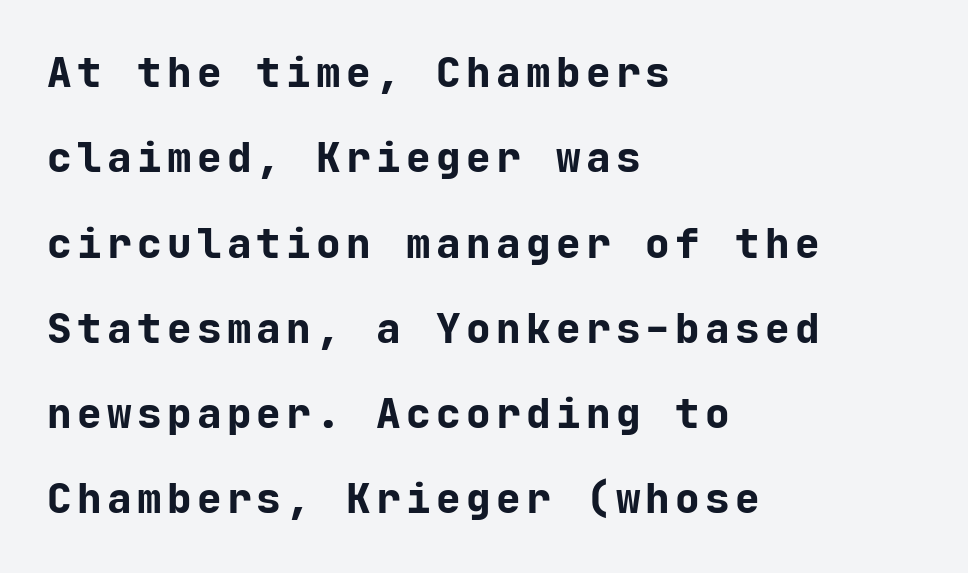
The image shows 41 px bold sans-serif type, upright, monospaced; set left-aligned, loose line spacing (2.08x), not underlined; low stroke contrast and a medium x-height.
